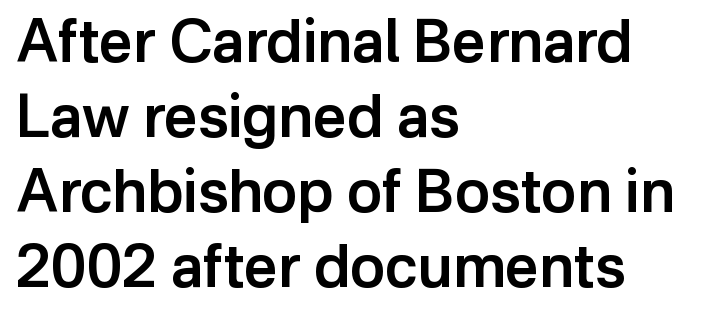
Typeset ragged right — the left edge is the straight one. Grotesque or geometric, the face here clearly has no serifs. Compared with typical paragraphs, the rows here are spaced about the same. Has an underline been added? It has not.
